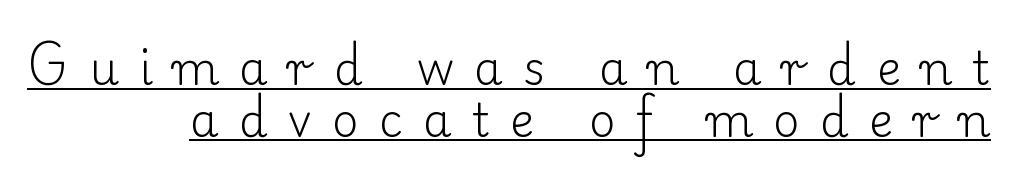
The image shows 46 px light type, upright; set right-aligned, tight line spacing (1.12x), unusually wide letter spacing (+0.44 em), underlined; low stroke contrast and a small x-height.
